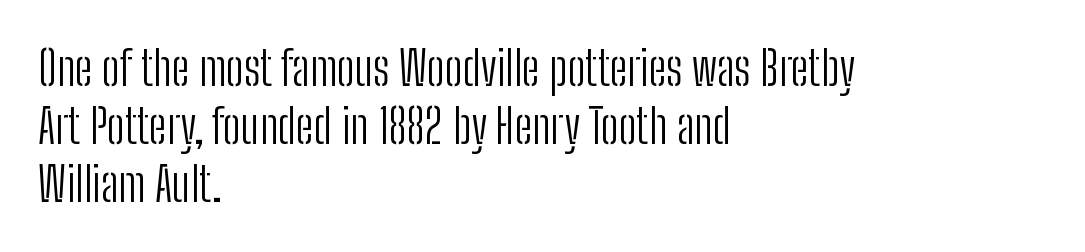
The image shows 48 px light, condensed sans-serif type, upright; set left-aligned, line spacing 1.21x, normal letter spacing, not underlined; low stroke contrast and a medium x-height.
